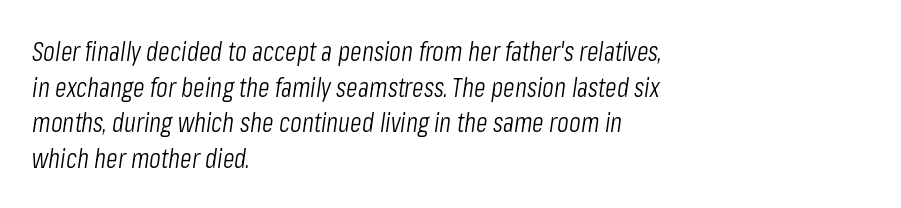
The image shows 27 px text type, italic (leaning right); set left-aligned, normal line spacing (1.32x), normal letter spacing, not underlined.
